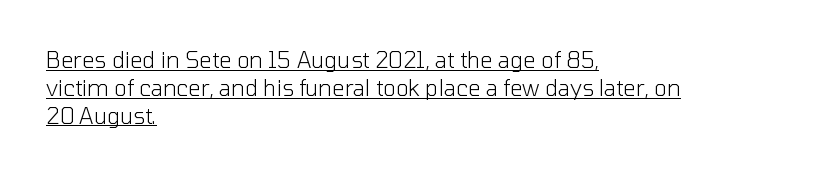
Q: Is the text bold? A: No.
Q: Is the text italic (slanted)? A: No, it is upright.
Q: Is the text underlined? A: Yes.
Q: How is the paragraph aligned? A: Left-aligned.
Q: Is the spacing between letters normal or unusually wide? A: Normal.
Q: Is the spacing between lines tight, normal or loose? A: Normal.
